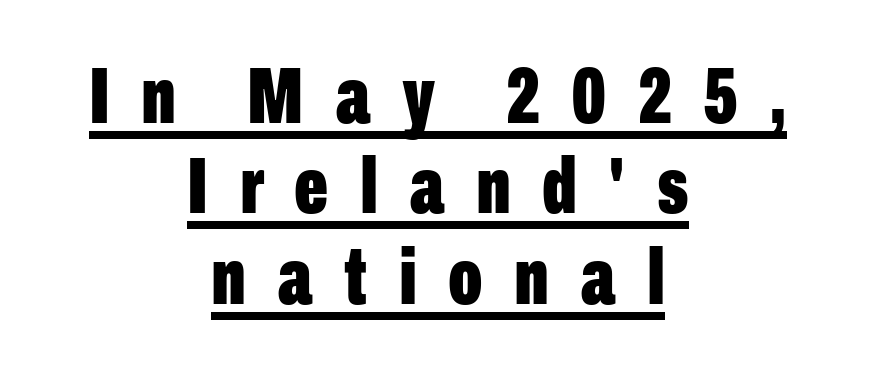
{"serif": "no", "italic": "no", "bold": "yes", "weight": "bold", "width": "condensed", "stroke_contrast": "low", "x_height": "medium", "monospaced": "no", "underline": "yes", "align": "center", "line_spacing": "tight", "line_spacing_ratio": 1.13, "letter_spacing": "wide", "letter_spacing_em": 0.39, "glyph_px": 80}
